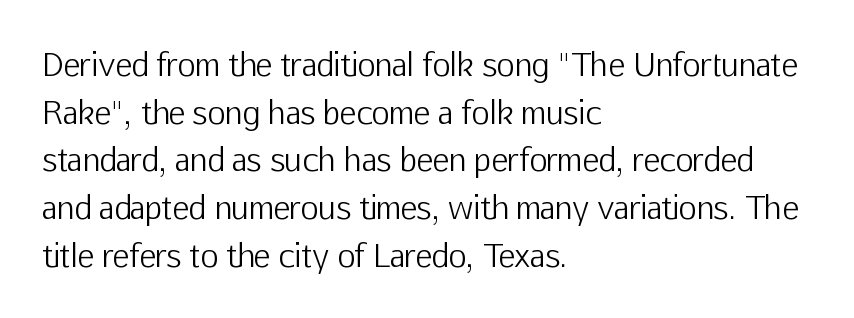
Q: Is the text bold? A: No.
Q: Is the text italic (slanted)? A: No, it is upright.
Q: Is the typeface a serif or a sans-serif typeface? A: Sans-serif.
Q: Is the text underlined? A: No.
Q: How is the paragraph aligned? A: Left-aligned.
Q: Is the spacing between letters normal or unusually wide? A: Normal.
Q: Is the spacing between lines tight, normal or loose? A: Normal.
Q: Width (condensed, normal, or wide)? A: Normal.
Q: Stroke contrast? A: Low.
Q: x-height? A: Medium.
Q: Monospaced? A: No.
